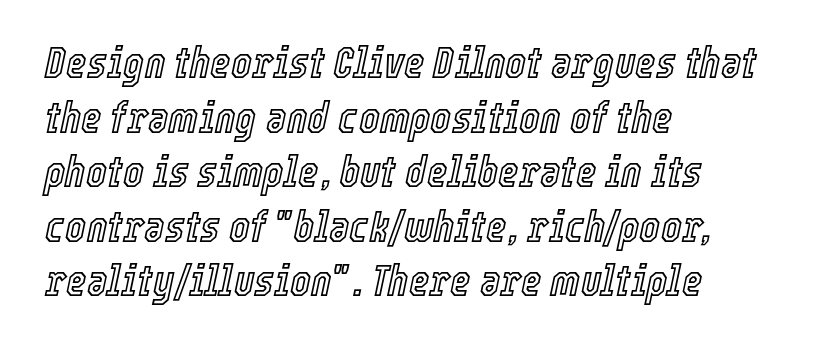
Would a proofreader flag this as italicized? Yes. Glance below the letters and you will spot only blank space. Think of a printed novel: that variable character pitch is what you see here. All the whitespace from short lines collects on the right. Letter spacing: default.
